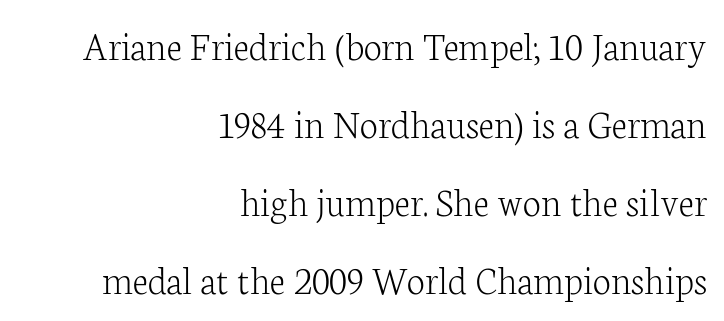
{"serif": "yes", "italic": "no", "bold": "no", "weight": "light", "width": "normal", "stroke_contrast": "low", "x_height": "medium", "monospaced": "no", "underline": "no", "align": "right", "line_spacing": "loose", "line_spacing_ratio": 1.9, "letter_spacing": "normal", "letter_spacing_em": 0.0, "glyph_px": 41}
